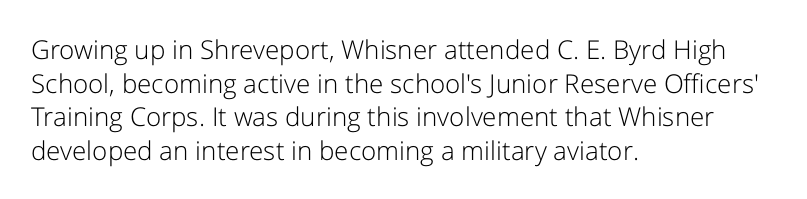
{"italic": "no", "bold": "no", "underline": "no", "align": "left", "line_spacing": "normal", "line_spacing_ratio": 1.29, "letter_spacing": "normal", "letter_spacing_em": 0.0, "glyph_px": 26}
